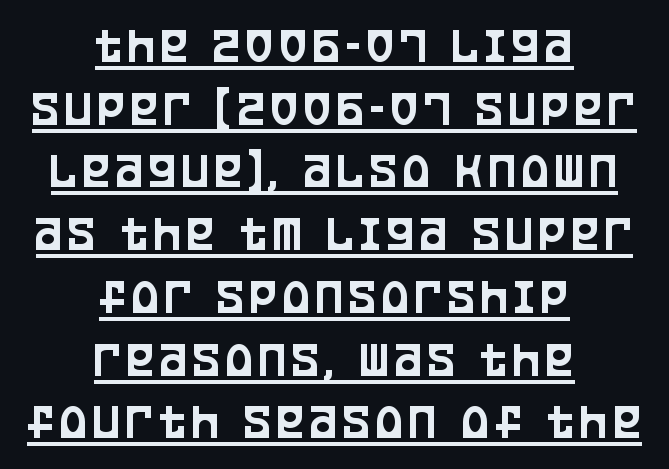
{"serif": "no", "italic": "no", "width": "condensed", "stroke_contrast": "low", "x_height": "large", "monospaced": "no", "underline": "yes", "align": "center", "line_spacing_ratio": 1.23, "glyph_px": 51}
